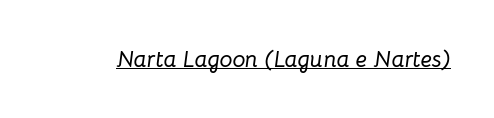
{"italic": "yes", "lean": "right", "slant_degrees": 8, "underline": "yes", "letter_spacing": "normal", "letter_spacing_em": 0.0, "glyph_px": 23}
